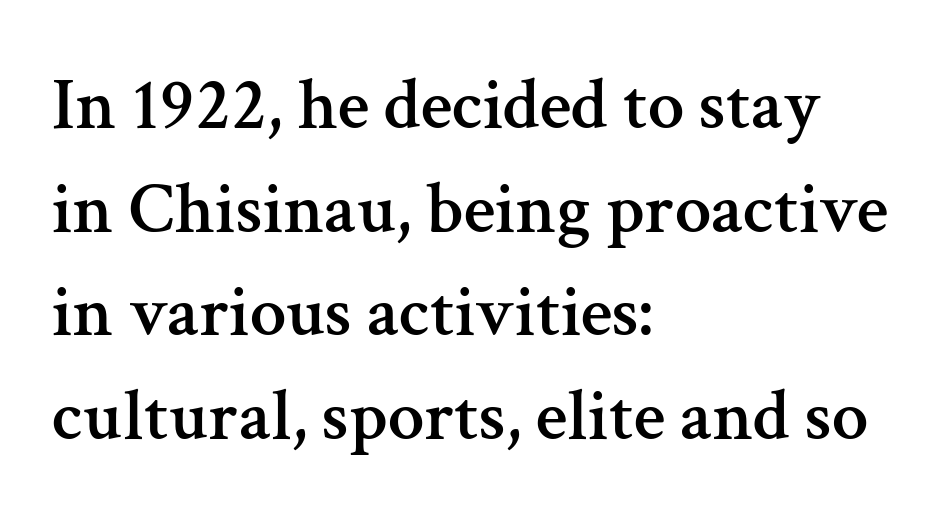
The image shows 73 px serif type, upright; set left-aligned, normal line spacing (1.42x), normal letter spacing, not underlined; medium stroke contrast and a medium x-height.
